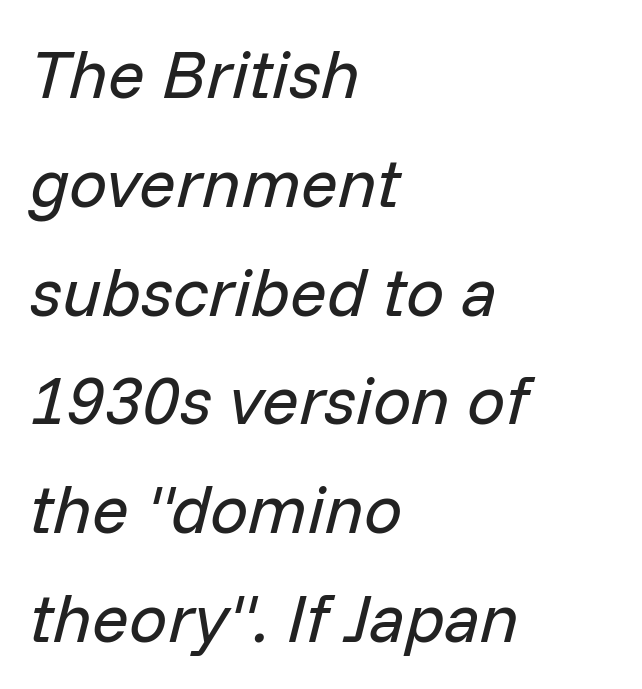
The image shows 68 px regular-weight type, italic (leaning right); set left-aligned, normal line spacing (1.6x), normal letter spacing, not underlined; low stroke contrast and a medium x-height.
